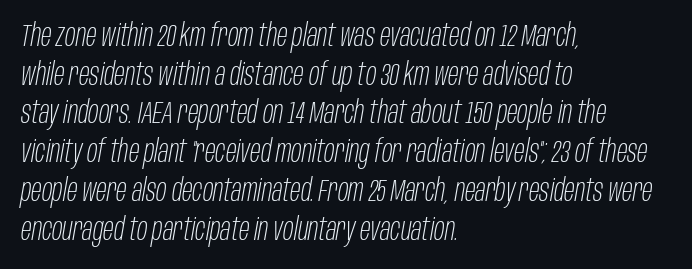
{"italic": "yes", "lean": "right", "slant_degrees": 10, "bold": "no", "weight": "light", "width": "condensed", "stroke_contrast": "low", "x_height": "large", "monospaced": "no", "underline": "no", "align": "left", "line_spacing": "normal", "line_spacing_ratio": 1.25, "letter_spacing": "normal", "letter_spacing_em": 0.0, "glyph_px": 31}
